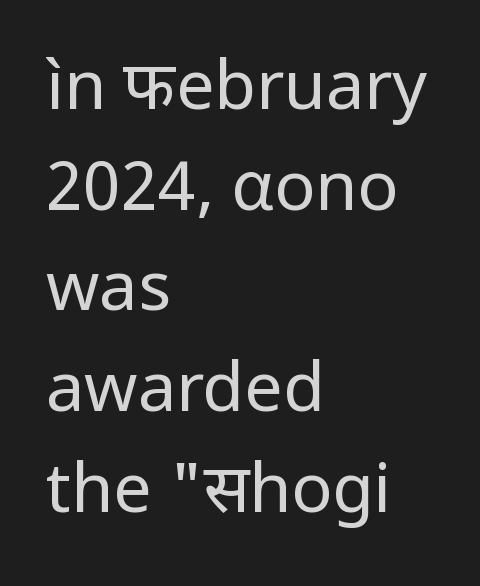
Spacing verdict: proportional, widths tailored to each character. The line-height multiplier appears to be the usual default. Every character sits straight up, as roman type does. Stems here are at most as thick as an everyday book face.
